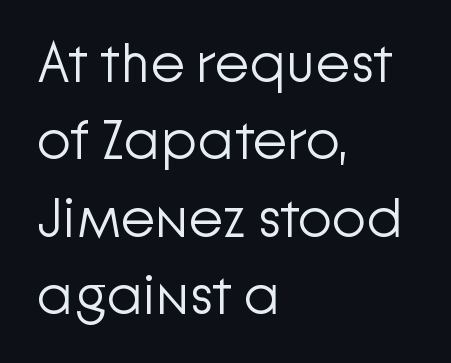
The image shows 56 px light sans-serif type, upright; set left-aligned, normal line spacing (1.38x), normal letter spacing, not underlined; low stroke contrast and a medium x-height.
